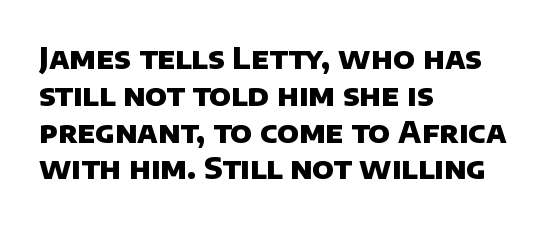
Each glyph is drawn with heavy, bold strokes. Teacher's note: observe the even left margin — that is flush-left alignment. Look at the tracking — it's just the regular setting, nothing added. Leading: standard. The passage shown is not underscored anywhere. No feet cap the strokes, marking this as sans-serif type.
